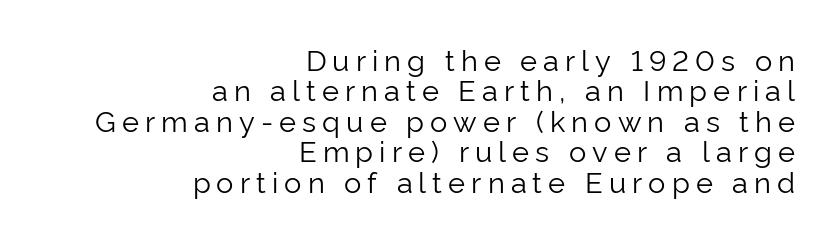
Words float on clear page, feet unadorned. Each letter keeps its own natural width here, so spacing adapts to shape. Alignment: flush right. This is roman type, the default non-slanted kind.
